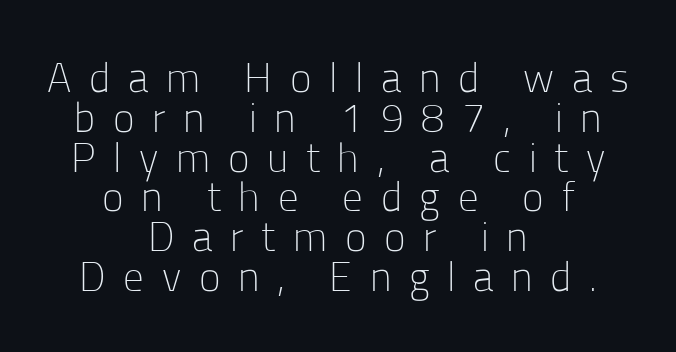
The image shows 41 px light sans-serif type, upright; set centered, tight line spacing (0.97x), unusually wide letter spacing (+0.43 em), not underlined; low stroke contrast and a medium x-height.
